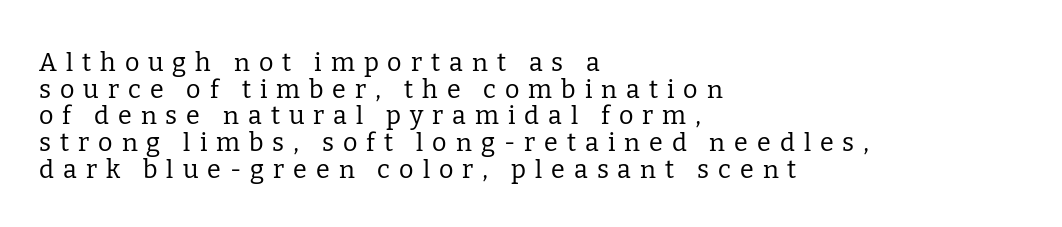
The image shows 25 px text type, upright; set left-aligned, tight line spacing (1.07x), unusually wide letter spacing (+0.36 em), not underlined.
